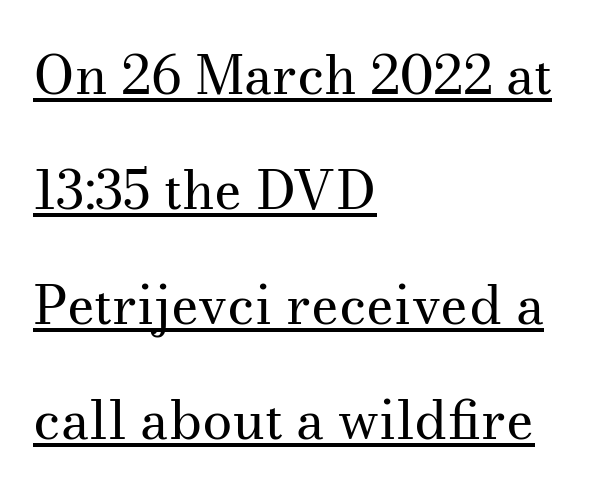
In terms of leading, this rendering errs on the spacious side. Every character sits straight up, as roman type does. Do the characters align in a grid? No, the font is proportional. Nothing unusual about the tracking: characters are spaced as the font intends. Stem width sits at or under what a default text font uses. The paragraph shown leans on its left margin.
